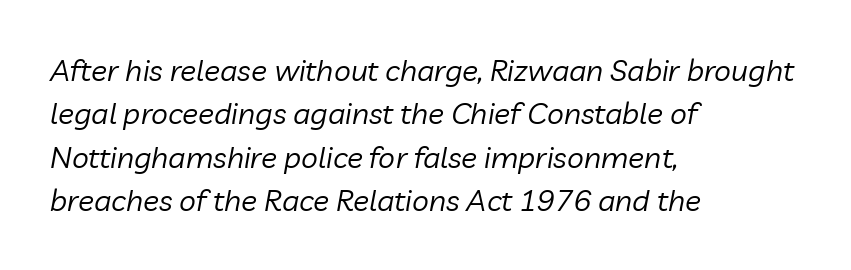
The image shows 30 px regular-weight type, italic (leaning right); set left-aligned, normal line spacing (1.45x), normal letter spacing, not underlined; low stroke contrast and a medium x-height.
